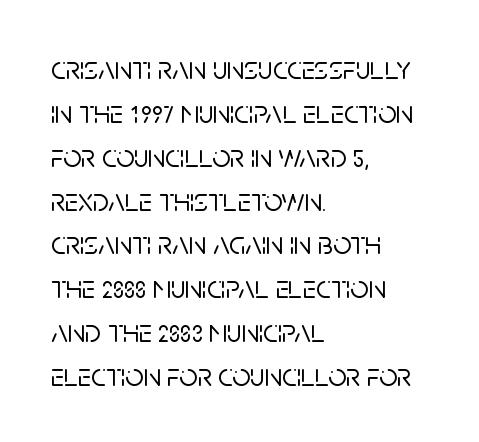
The image shows 32 px sans-serif type, upright; set left-aligned, normal line spacing (1.37x), normal letter spacing, not underlined; low stroke contrast and a large x-height.
